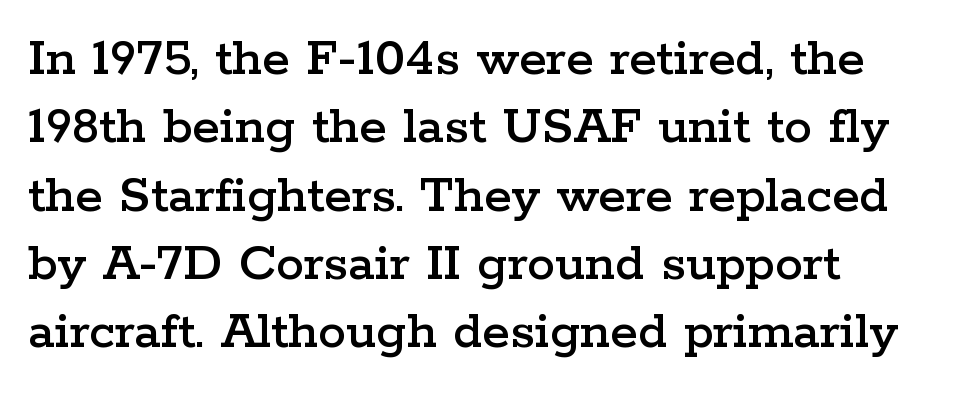
Left-aligned paragraph, ragged on the right. Glance below the letters and you will spot only blank space. Glyph-to-glyph distance matches everyday printed text. A typesetter would mark this as roman, not italic. This rendering employs a face with finishing strokes, i.e., a serif. Varying glyph widths throughout — classic text-font behaviour.
